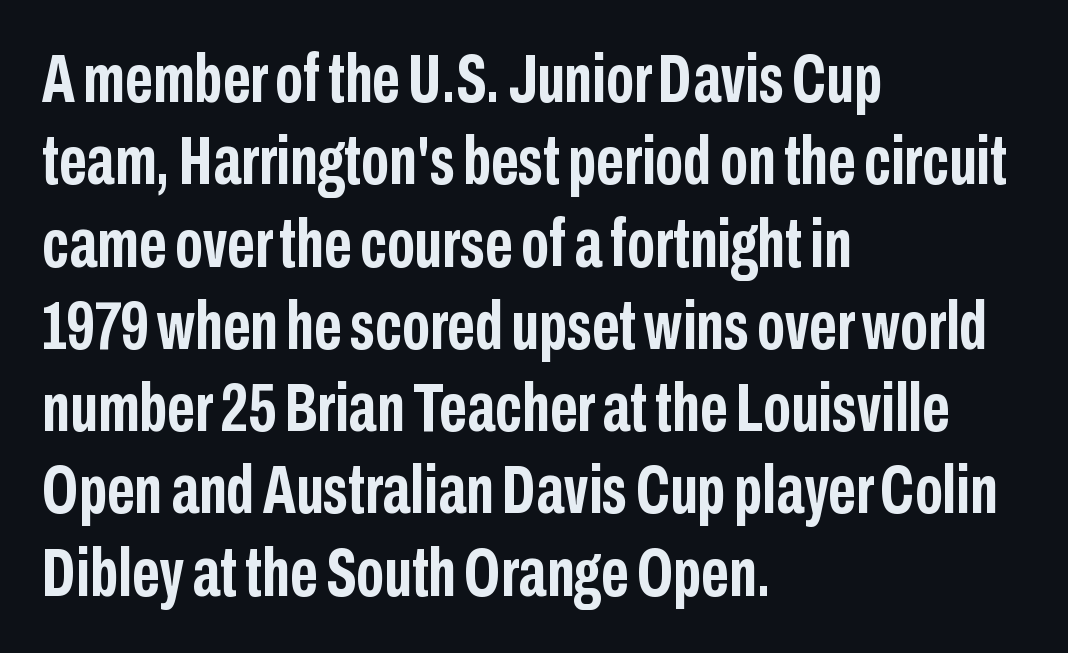
{"serif": "no", "italic": "no", "bold": "yes", "weight": "semibold", "width": "condensed", "stroke_contrast": "low", "x_height": "medium", "monospaced": "no", "underline": "no", "align": "left", "line_spacing_ratio": 1.21, "letter_spacing": "normal", "letter_spacing_em": 0.0, "glyph_px": 68}
